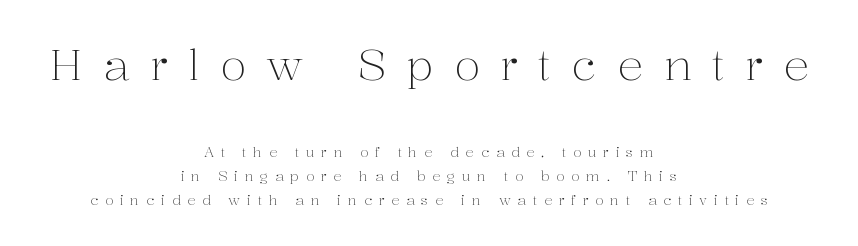
Q: Is the text bold? A: No.
Q: Is the text italic (slanted)? A: No, it is upright.
Q: Is the typeface a serif or a sans-serif typeface? A: Serif.
Q: Is the text underlined? A: No.
Q: How is the paragraph aligned? A: Centered.
Q: Is the spacing between letters normal or unusually wide? A: Unusually wide.
Q: Is the spacing between lines tight, normal or loose? A: Normal.
Q: Which block of text is set in a larger size, the first (top) or the second (bottom)? A: The first (top) one.
Q: Width (condensed, normal, or wide)? A: Normal.
Q: Stroke contrast? A: Medium.
Q: x-height? A: Medium.
Q: Monospaced? A: No.
